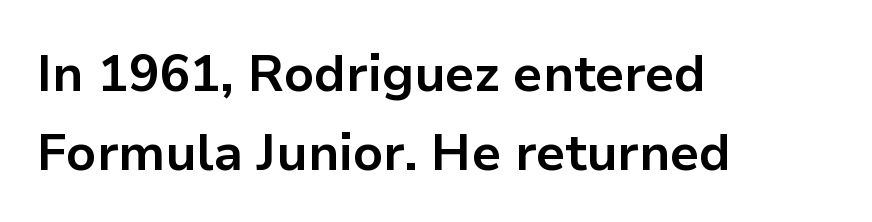
Check under the words: just untouched page. Do the letters lean? They stand straight. Teacher's note: observe the even left margin — that is flush-left alignment. In terms of letterform style, serifs are entirely absent.
